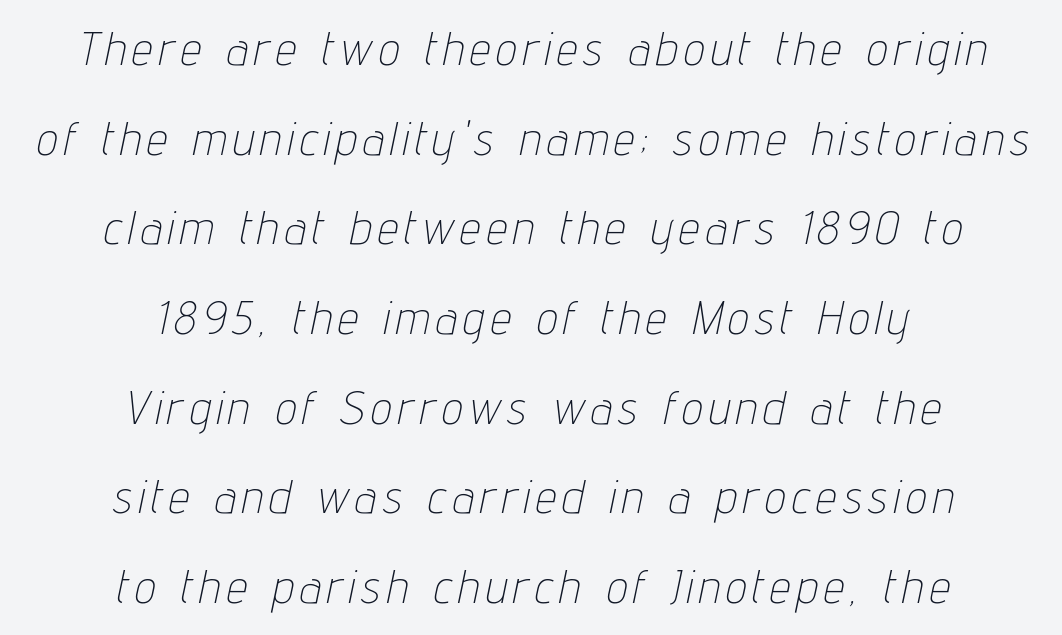
Q: Is the text bold? A: No.
Q: Is the text italic (slanted)? A: Yes, it leans right by about 12 degrees.
Q: Is the text underlined? A: No.
Q: How is the paragraph aligned? A: Centered.
Q: Is the spacing between lines tight, normal or loose? A: Loose.
Q: Width (condensed, normal, or wide)? A: Condensed.
Q: Stroke contrast? A: Low.
Q: x-height? A: Medium.
Q: Monospaced? A: No.
